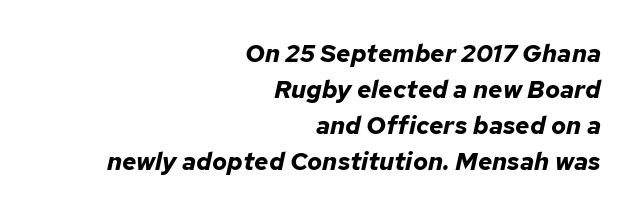
Q: Is the text bold? A: Yes.
Q: Is the text italic (slanted)? A: Yes, it leans right by about 12 degrees.
Q: Is the text underlined? A: No.
Q: How is the paragraph aligned? A: Right-aligned.
Q: Is the spacing between letters normal or unusually wide? A: Normal.
Q: Is the spacing between lines tight, normal or loose? A: Normal.
